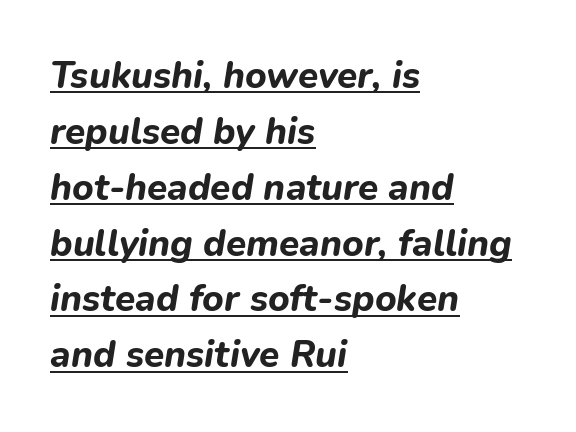
Normally led — the rows are evenly, conventionally spaced. These lines stack with their left ends in a neat column. Proportional: the letters do not fall into vertical columns. Designer's note — italics engaged.
